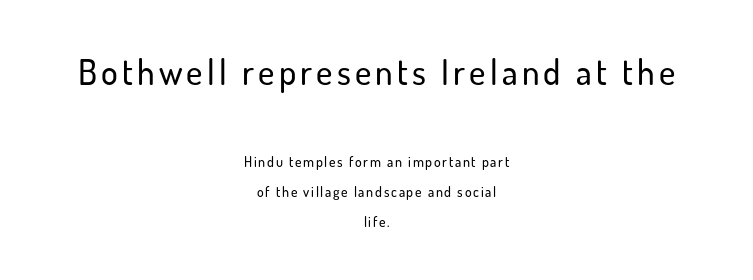
{"serif": "no", "italic": "no", "width": "normal", "stroke_contrast": "low", "x_height": "small", "monospaced": "no", "underline": "no", "align": "center", "line_spacing": "loose", "line_spacing_ratio": 2.14, "larger_block": "first", "size_ratio": 2.5, "glyph_px": 35}
